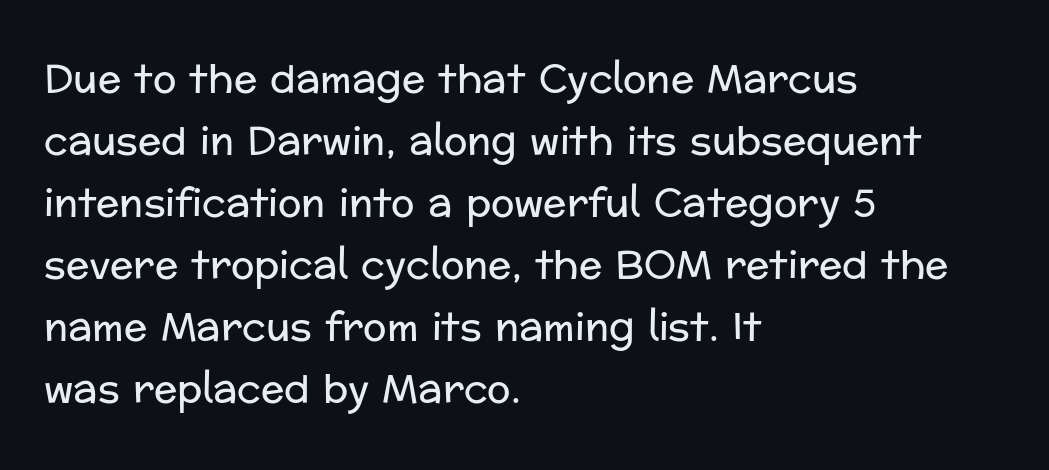
{"serif": "no", "italic": "no", "bold": "no", "weight": "regular", "width": "normal", "stroke_contrast": "low", "x_height": "medium", "monospaced": "no", "underline": "no", "align": "left", "line_spacing": "normal", "line_spacing_ratio": 1.59, "letter_spacing": "normal", "letter_spacing_em": 0.0, "glyph_px": 39}
